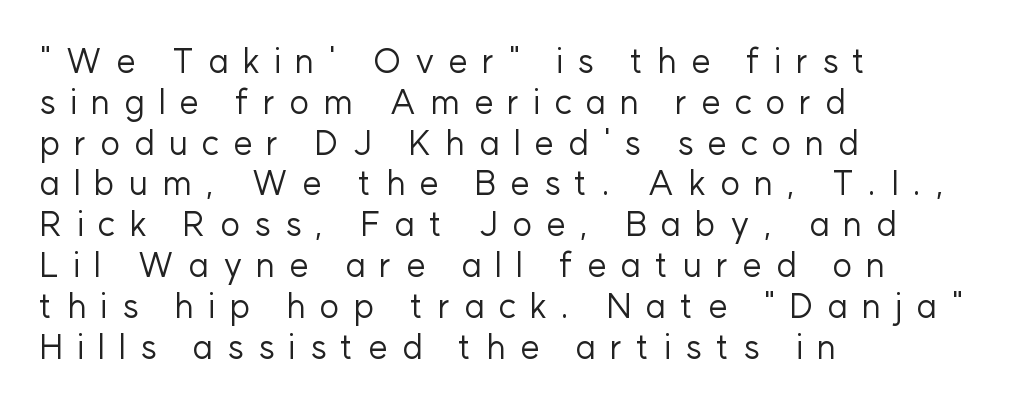
{"serif": "no", "italic": "no", "bold": "no", "weight": "regular", "width": "normal", "stroke_contrast": "low", "x_height": "medium", "monospaced": "no", "underline": "no", "align": "left", "line_spacing_ratio": 1.2, "letter_spacing": "wide", "letter_spacing_em": 0.41, "glyph_px": 34}
